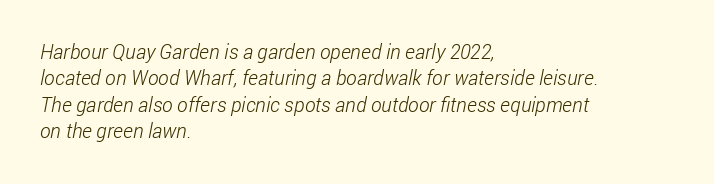
{"bold": "no", "underline": "no", "align": "left", "line_spacing": "normal", "line_spacing_ratio": 1.32, "letter_spacing": "normal", "letter_spacing_em": 0.0, "glyph_px": 20}
